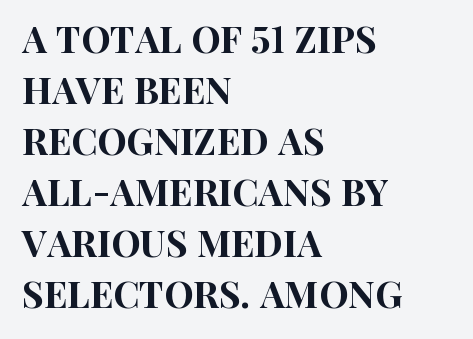
Q: Is the text italic (slanted)? A: No, it is upright.
Q: Is the typeface a serif or a sans-serif typeface? A: Sans-serif.
Q: Is the text underlined? A: No.
Q: How is the paragraph aligned? A: Left-aligned.
Q: Is the spacing between letters normal or unusually wide? A: Normal.
Q: Is the spacing between lines tight, normal or loose? A: Normal.
Q: Width (condensed, normal, or wide)? A: Condensed.
Q: Stroke contrast? A: High.
Q: x-height? A: Large.
Q: Monospaced? A: No.
